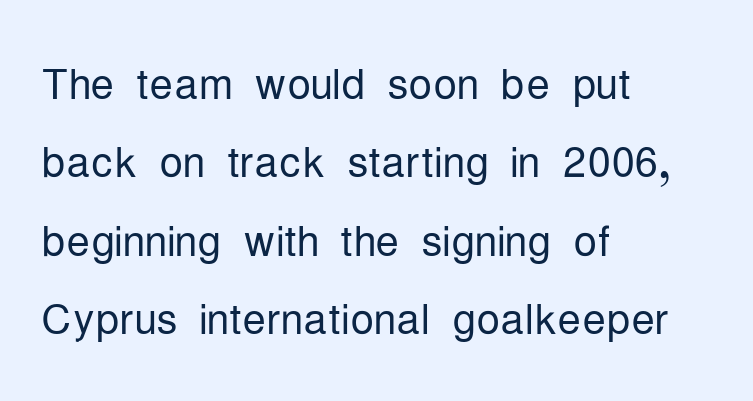
Q: Is the text bold? A: No.
Q: Is the text italic (slanted)? A: No, it is upright.
Q: Is the typeface a serif or a sans-serif typeface? A: Sans-serif.
Q: Is the text underlined? A: No.
Q: How is the paragraph aligned? A: Left-aligned.
Q: Is the spacing between letters normal or unusually wide? A: Normal.
Q: Is the spacing between lines tight, normal or loose? A: Normal.
Q: Width (condensed, normal, or wide)? A: Condensed.
Q: Stroke contrast? A: Low.
Q: x-height? A: Medium.
Q: Monospaced? A: No.
